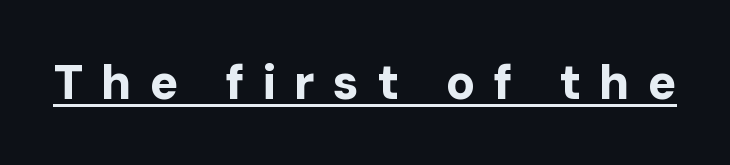
Short note: letters widely spaced. Stroke thickness is high; the sample reads as a true bold. Spacing verdict: proportional, widths tailored to each character. The typeface chosen for these lines omits serifs.
